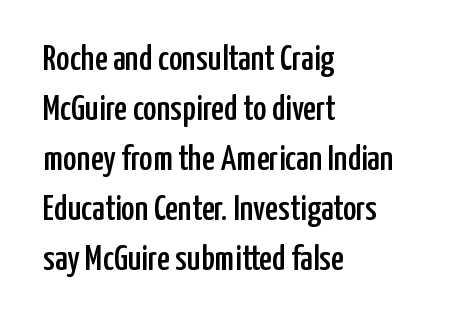
This is the regular roman posture of the typeface. These lines keep a tight, regular rhythm from letter to letter. The rendering uses a moderate line-height, typical for paragraphs. A sans-serif font was chosen for this passage. Quick note: underline off. The face used here is proportionally spaced, like ordinary book or web type.
